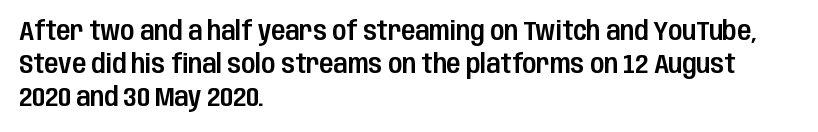
Q: Is the text italic (slanted)? A: No, it is upright.
Q: Is the text underlined? A: No.
Q: How is the paragraph aligned? A: Left-aligned.
Q: Is the spacing between letters normal or unusually wide? A: Normal.
Q: Is the spacing between lines tight, normal or loose? A: Normal.
